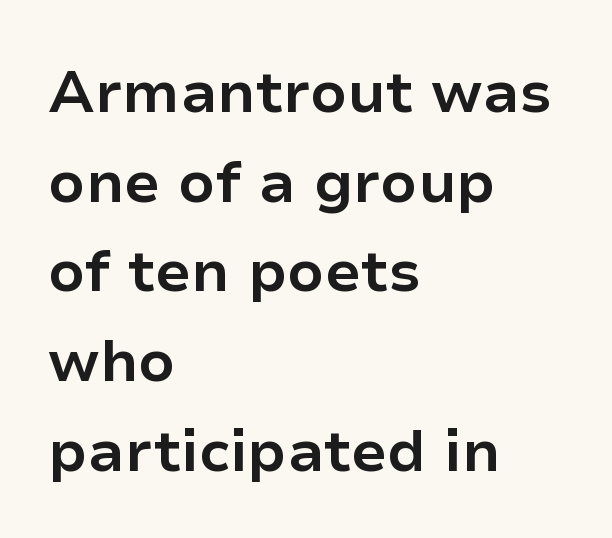
{"serif": "no", "italic": "no", "bold": "yes", "weight": "bold", "width": "normal", "stroke_contrast": "low", "x_height": "medium", "monospaced": "no", "underline": "no", "align": "left", "line_spacing": "normal", "line_spacing_ratio": 1.52, "letter_spacing": "normal", "letter_spacing_em": 0.0, "glyph_px": 59}
